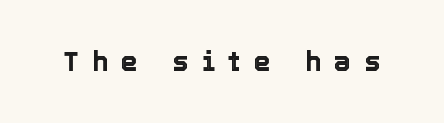
The image shows 27 px text type, upright; set unusually wide letter spacing (+0.49 em), not underlined.
